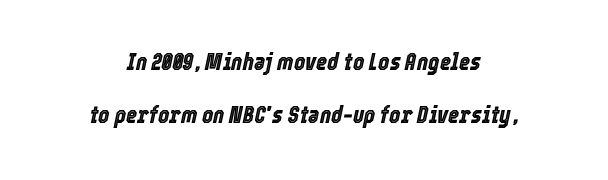
Designer's note — italics engaged. Decoration check: the copy has no underline. No extra tracking has been applied to these lines. Is there much room between lines? Yes — plenty of vertical air separates them.
